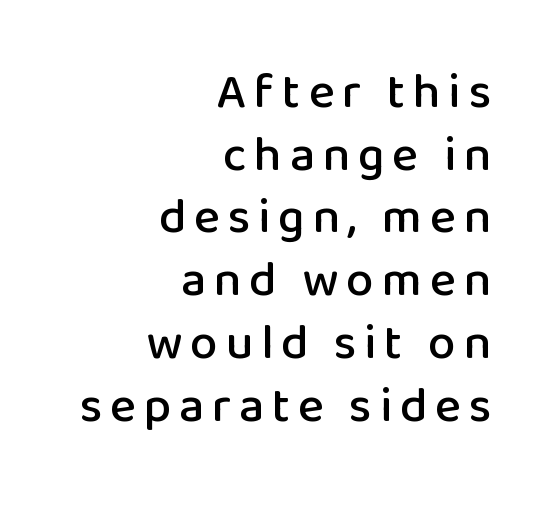
The image shows 49 px sans-serif type, upright; set right-aligned, normal line spacing (1.28x), not underlined; low stroke contrast and a medium x-height.
